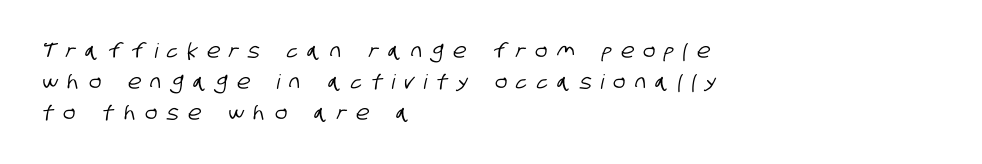
Each row of text sits above clean, open space. Vertical spacing — default. Is the letter spacing exaggerated? Yes — the characters are pushed far apart. A student would call this left alignment; a typographer would say flush left, rag right.
